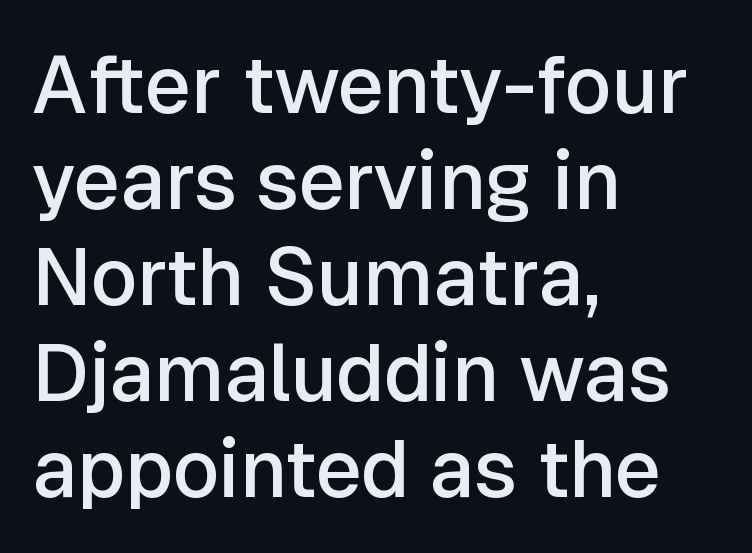
The image shows 80 px semibold sans-serif type, upright; set left-aligned, line spacing 1.2x, normal letter spacing, not underlined; low stroke contrast and a medium x-height.
